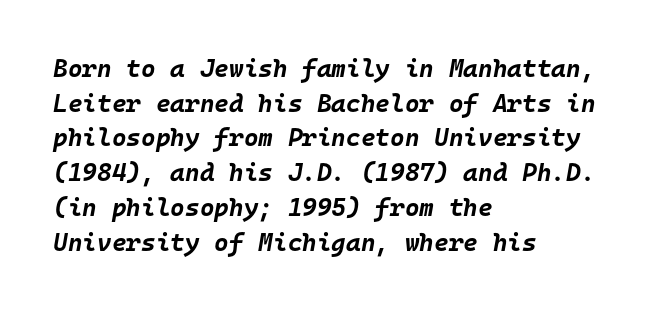
{"italic": "yes", "lean": "right", "slant_degrees": 10, "bold": "yes", "underline": "no", "align": "left", "line_spacing": "normal", "line_spacing_ratio": 1.39, "letter_spacing": "normal", "letter_spacing_em": 0.0, "glyph_px": 25}
